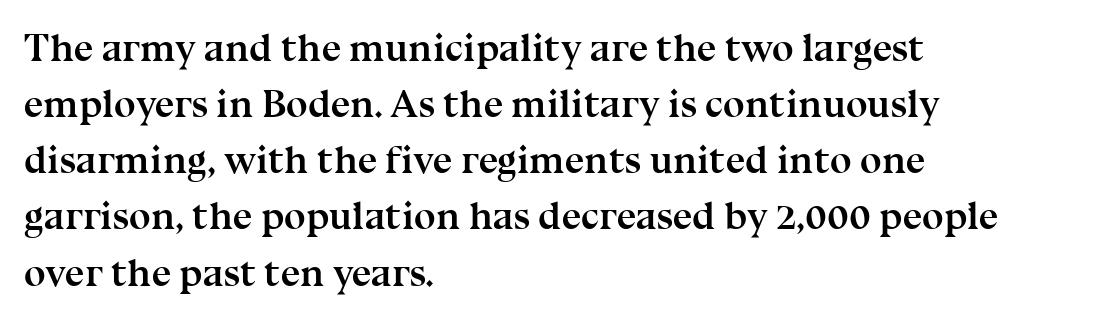
{"serif": "yes", "italic": "no", "bold": "yes", "weight": "semibold", "width": "normal", "stroke_contrast": "medium", "x_height": "medium", "monospaced": "no", "underline": "no", "align": "left", "line_spacing": "normal", "line_spacing_ratio": 1.44, "letter_spacing": "normal", "letter_spacing_em": 0.0, "glyph_px": 39}
